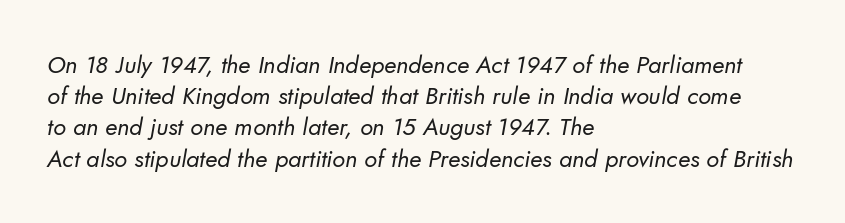
Q: Is the text bold? A: No.
Q: Is the text underlined? A: No.
Q: How is the paragraph aligned? A: Left-aligned.
Q: Is the spacing between letters normal or unusually wide? A: Normal.
Q: Is the spacing between lines tight, normal or loose? A: Normal.
